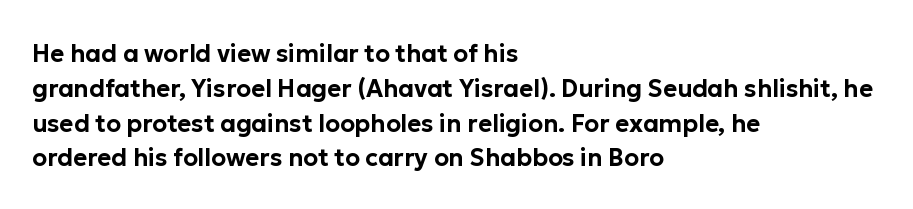
The image shows 24 px text type, upright; set left-aligned, normal line spacing (1.45x), normal letter spacing, not underlined.
